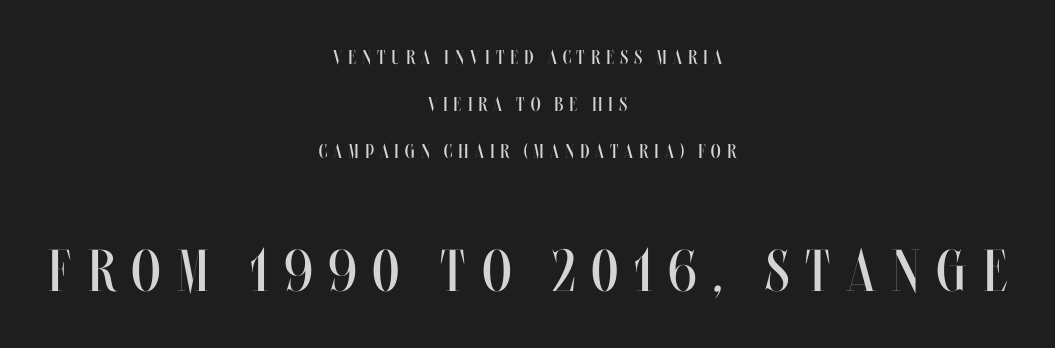
Q: Is the text bold? A: No.
Q: Is the text italic (slanted)? A: No, it is upright.
Q: Is the text underlined? A: No.
Q: How is the paragraph aligned? A: Centered.
Q: Is the spacing between letters normal or unusually wide? A: Unusually wide.
Q: Is the spacing between lines tight, normal or loose? A: Loose.
Q: Which block of text is set in a larger size, the first (top) or the second (bottom)? A: The second (bottom) one.
Q: Width (condensed, normal, or wide)? A: Condensed.
Q: Stroke contrast? A: Medium.
Q: x-height? A: Large.
Q: Monospaced? A: No.
